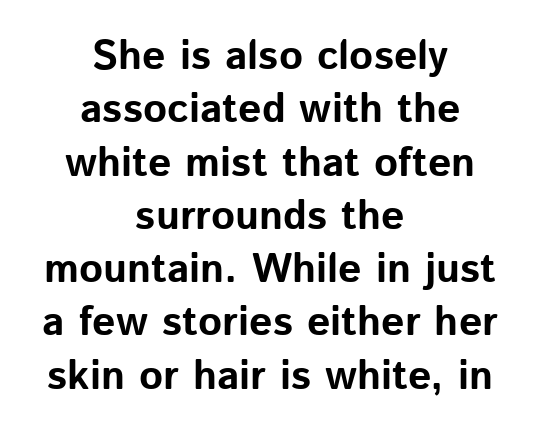
Does the lettering tilt? It doesn't — this is upright. Notice how descenders clear the ascenders below comfortably — that's standard leading. Line starts and ends both wander, symmetrically. Nobody touched the tracking dial on this one. Looks like regular typesetting: each glyph gets only the width it needs.
